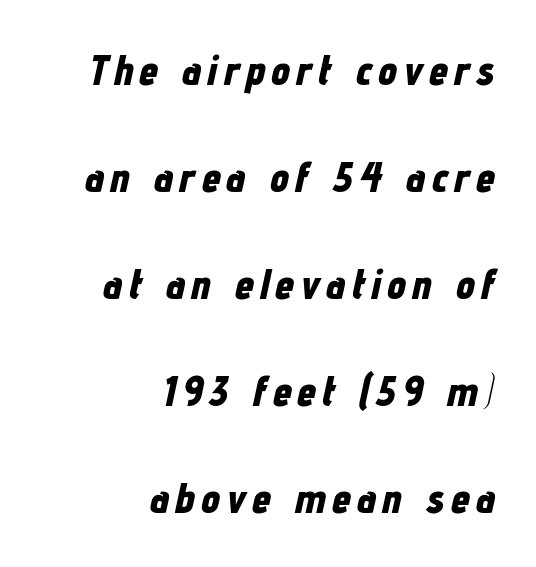
{"italic": "yes", "lean": "right", "slant_degrees": 12, "bold": "yes", "weight": "bold", "width": "condensed", "stroke_contrast": "low", "x_height": "medium", "monospaced": "no", "underline": "no", "align": "right", "line_spacing": "loose", "line_spacing_ratio": 2.49, "glyph_px": 43}
